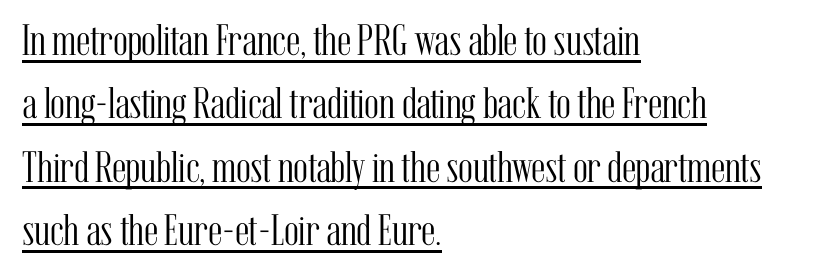
Q: Is the text bold? A: No.
Q: Is the text italic (slanted)? A: No, it is upright.
Q: Is the typeface a serif or a sans-serif typeface? A: Serif.
Q: Is the text underlined? A: Yes.
Q: How is the paragraph aligned? A: Left-aligned.
Q: Is the spacing between letters normal or unusually wide? A: Normal.
Q: Is the spacing between lines tight, normal or loose? A: Normal.
Q: Width (condensed, normal, or wide)? A: Condensed.
Q: Stroke contrast? A: Medium.
Q: x-height? A: Medium.
Q: Monospaced? A: No.
